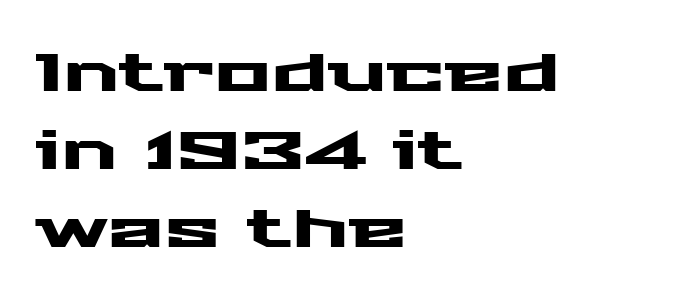
The image shows 53 px wide sans-serif type, upright; set left-aligned, normal line spacing (1.47x), normal letter spacing, not underlined; medium stroke contrast and a medium x-height.
